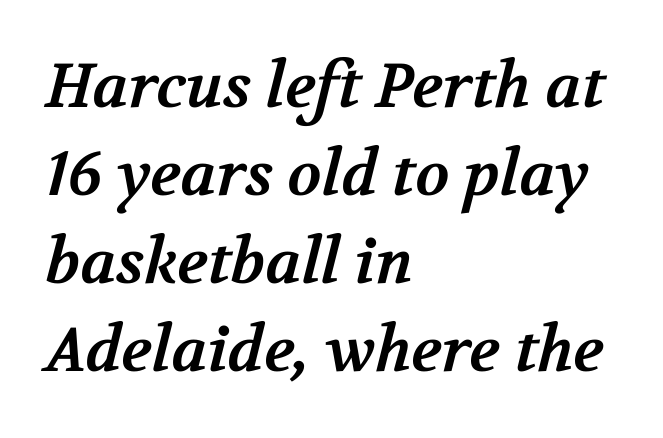
Q: Is the text bold? A: Yes.
Q: Is the typeface a serif or a sans-serif typeface? A: Serif.
Q: Is the text underlined? A: No.
Q: How is the paragraph aligned? A: Left-aligned.
Q: Is the spacing between letters normal or unusually wide? A: Normal.
Q: Is the spacing between lines tight, normal or loose? A: Normal.
Q: Width (condensed, normal, or wide)? A: Normal.
Q: Stroke contrast? A: Medium.
Q: x-height? A: Medium.
Q: Monospaced? A: No.
